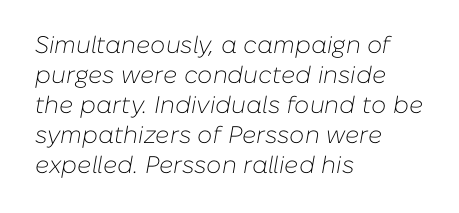
{"italic": "yes", "lean": "right", "slant_degrees": 10, "bold": "no", "underline": "no", "align": "left", "line_spacing": "normal", "line_spacing_ratio": 1.25, "letter_spacing": "normal", "letter_spacing_em": 0.0, "glyph_px": 24}
